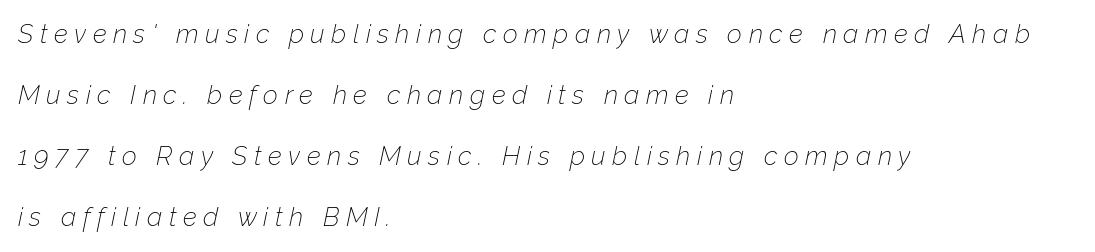
{"italic": "yes", "lean": "right", "slant_degrees": 12, "bold": "no", "underline": "no", "align": "left", "line_spacing": "loose", "line_spacing_ratio": 2.35, "letter_spacing": "wide", "letter_spacing_em": 0.25, "glyph_px": 26}
